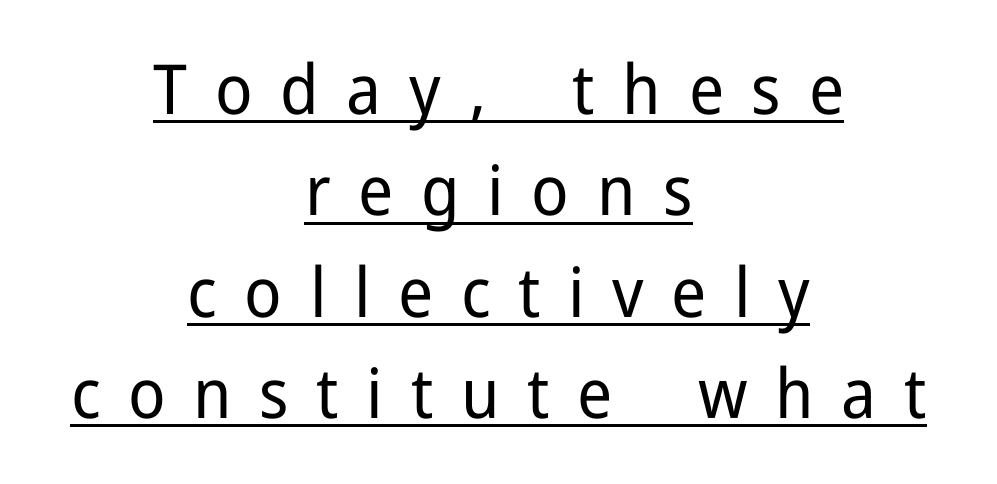
Q: Is the text bold? A: No.
Q: Is the text italic (slanted)? A: No, it is upright.
Q: Is the typeface a serif or a sans-serif typeface? A: Sans-serif.
Q: Is the text underlined? A: Yes.
Q: How is the paragraph aligned? A: Centered.
Q: Is the spacing between letters normal or unusually wide? A: Unusually wide.
Q: Is the spacing between lines tight, normal or loose? A: Normal.
Q: Width (condensed, normal, or wide)? A: Normal.
Q: Stroke contrast? A: Low.
Q: x-height? A: Medium.
Q: Monospaced? A: No.
